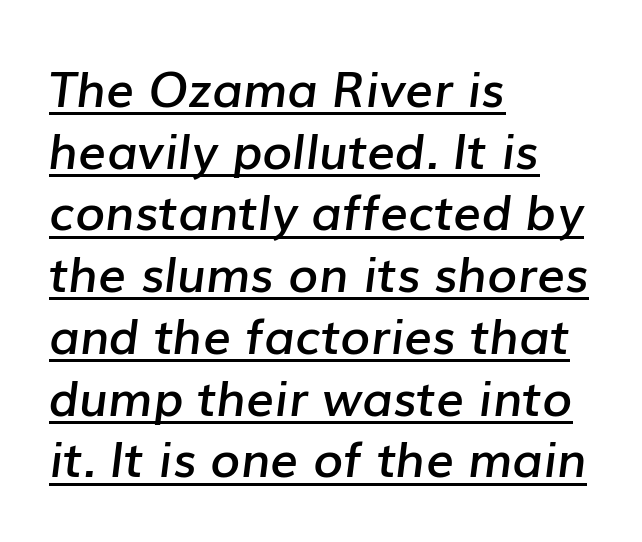
Notice how the stems are inclined rather than vertical — that's the hallmark of italics. Letter spacing: default. The rendering uses natural spacing where letterforms have individual widths. The characters look somewhat weighty, a semibold short of true bold. In designer terms, the underline attribute is active on this setting.
